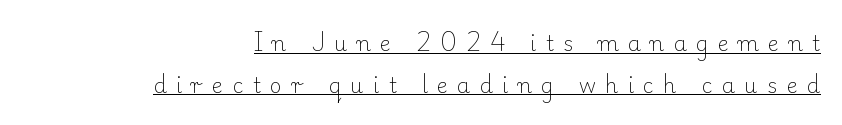
Q: Is the text bold? A: No.
Q: Is the text italic (slanted)? A: No, it is upright.
Q: Is the text underlined? A: Yes.
Q: How is the paragraph aligned? A: Right-aligned.
Q: Is the spacing between letters normal or unusually wide? A: Unusually wide.
Q: Is the spacing between lines tight, normal or loose? A: Loose.
